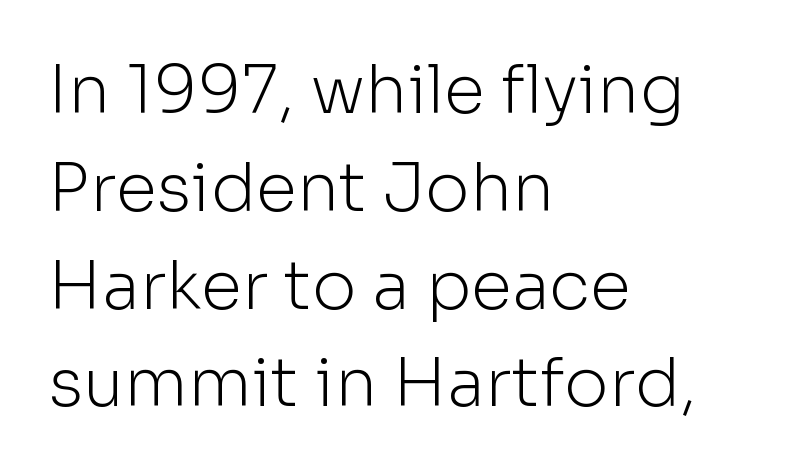
{"serif": "no", "italic": "no", "bold": "no", "weight": "light", "width": "normal", "stroke_contrast": "low", "x_height": "medium", "monospaced": "no", "underline": "no", "align": "left", "line_spacing": "normal", "line_spacing_ratio": 1.46, "letter_spacing": "normal", "letter_spacing_em": 0.0, "glyph_px": 67}
